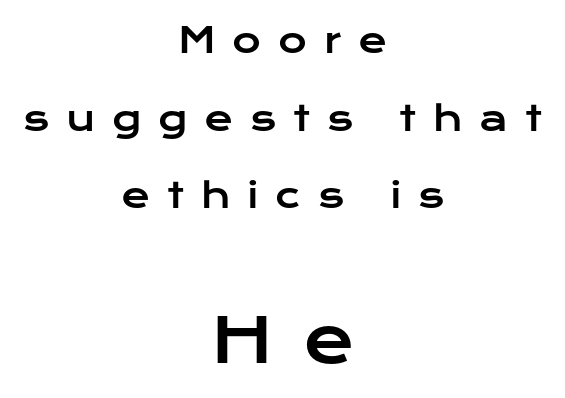
The image shows 62 px wide sans-serif type, upright; set centered, loose line spacing (2.22x), unusually wide letter spacing (+0.48 em), not underlined; the second (bottom) block is 1.77x larger; low stroke contrast and a medium x-height.
